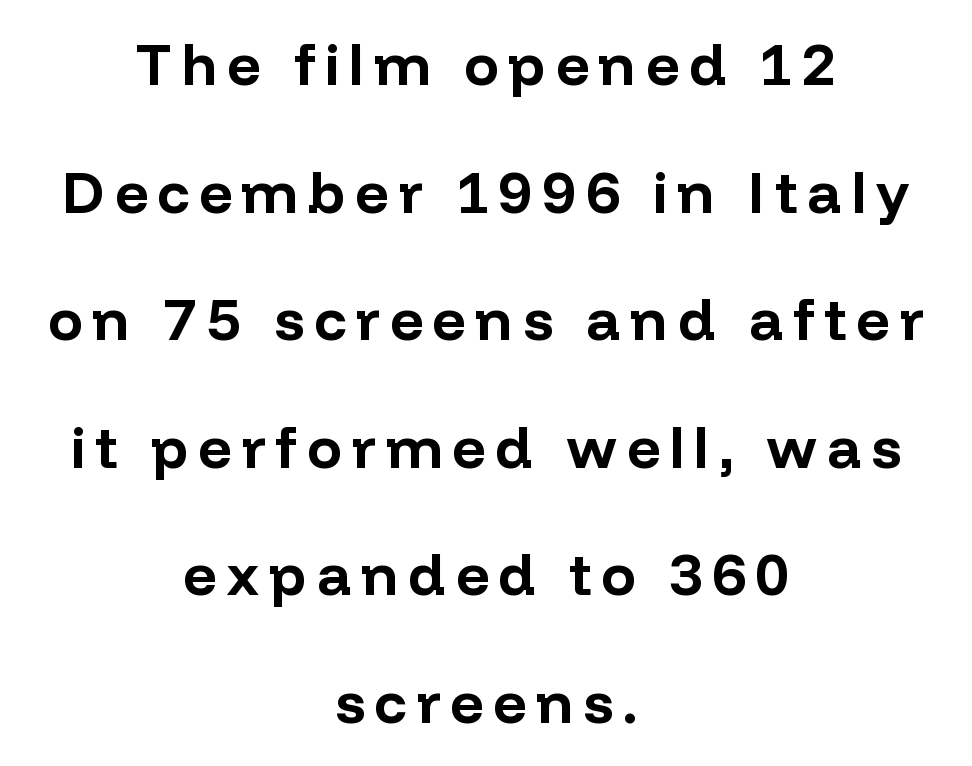
{"serif": "no", "italic": "no", "bold": "yes", "weight": "bold", "width": "normal", "stroke_contrast": "low", "x_height": "medium", "monospaced": "no", "underline": "no", "align": "center", "line_spacing": "loose", "line_spacing_ratio": 2.2, "glyph_px": 58}
